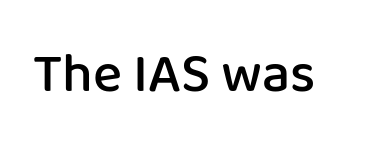
The image shows 55 px semibold sans-serif type, upright; set normal letter spacing, not underlined; low stroke contrast and a medium x-height.
